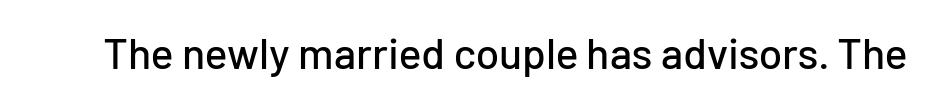
Q: Is the text italic (slanted)? A: No, it is upright.
Q: Is the typeface a serif or a sans-serif typeface? A: Sans-serif.
Q: Is the text underlined? A: No.
Q: Is the spacing between letters normal or unusually wide? A: Normal.
Q: Width (condensed, normal, or wide)? A: Normal.
Q: Stroke contrast? A: Low.
Q: x-height? A: Medium.
Q: Monospaced? A: No.
